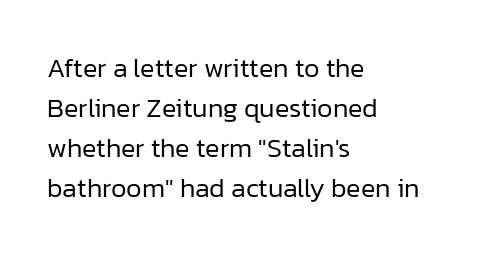
Q: Is the text bold? A: No.
Q: Is the text italic (slanted)? A: No, it is upright.
Q: Is the text underlined? A: No.
Q: How is the paragraph aligned? A: Left-aligned.
Q: Is the spacing between letters normal or unusually wide? A: Normal.
Q: Is the spacing between lines tight, normal or loose? A: Normal.
